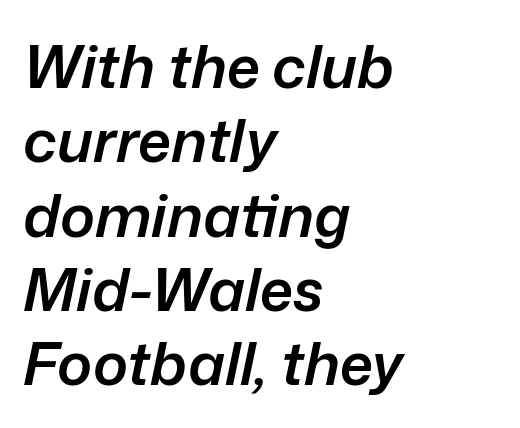
Q: Is the text bold? A: Semi-bold.
Q: Is the text italic (slanted)? A: Yes, it leans right by about 12 degrees.
Q: Is the text underlined? A: No.
Q: How is the paragraph aligned? A: Left-aligned.
Q: Is the spacing between letters normal or unusually wide? A: Normal.
Q: Is the spacing between lines tight, normal or loose? A: Normal.
Q: Width (condensed, normal, or wide)? A: Normal.
Q: Stroke contrast? A: Low.
Q: x-height? A: Medium.
Q: Monospaced? A: No.
